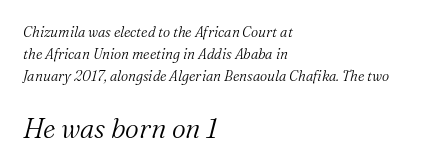
Type without underlining. It's the slanting kind of type. Glyph-to-glyph distance matches everyday printed text. Weight: in the light-to-regular range.
